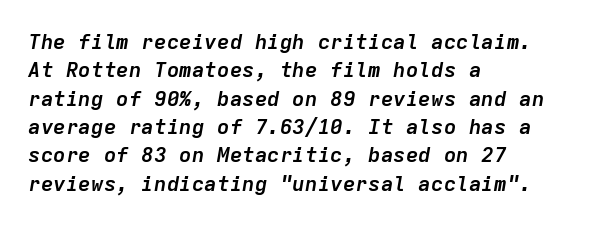
{"italic": "yes", "lean": "right", "slant_degrees": 9, "bold": "yes", "underline": "no", "align": "left", "line_spacing": "normal", "line_spacing_ratio": 1.35, "letter_spacing": "normal", "letter_spacing_em": 0.0, "glyph_px": 21}
